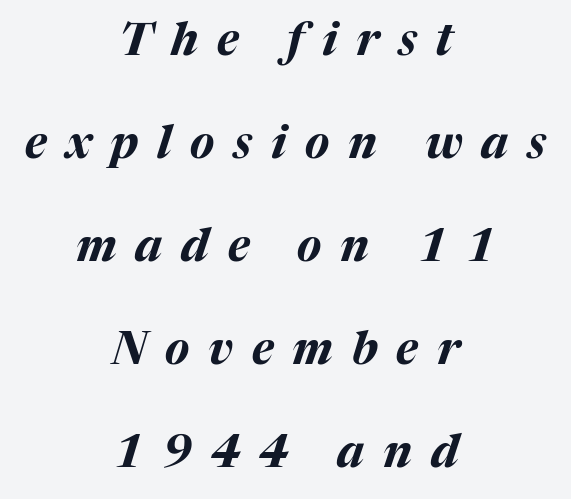
The image shows 45 px bold type, italic (leaning right); set centered, loose line spacing (2.29x), unusually wide letter spacing (+0.42 em), not underlined; medium stroke contrast and a medium x-height.
